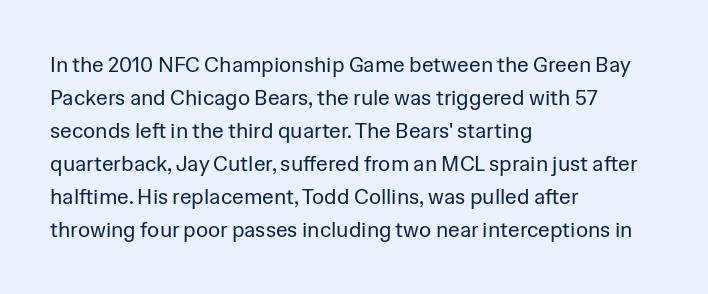
No italicization has been applied; the sample stays upright. This rendering features lettering with no underline. Summary of weight: not heavy and not bold. The typesetter chose a ragged-right arrangement here. The vertical gap from one line to the next is medium.
